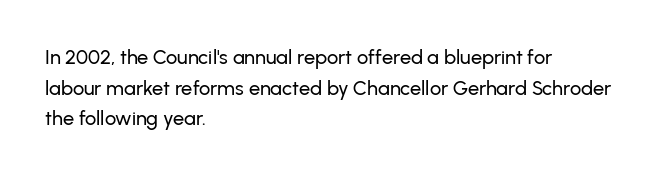
Posture: upright roman. Where is the straight margin? On the left. The passage shown stacks its lines at a standard gap. The passage shown is not underscored anywhere. The tracking reads as untouched default to a designer's eye.
